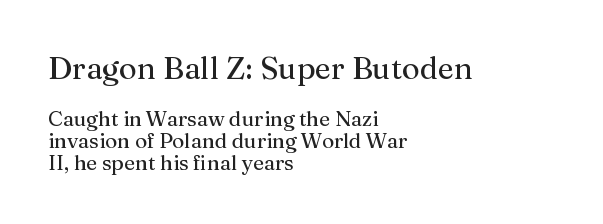
{"serif": "yes", "italic": "no", "bold": "no", "weight": "regular", "width": "normal", "stroke_contrast": "medium", "x_height": "medium", "monospaced": "no", "underline": "no", "align": "left", "line_spacing": "tight", "line_spacing_ratio": 1.04, "letter_spacing": "normal", "letter_spacing_em": 0.0, "larger_block": "first", "size_ratio": 1.48, "glyph_px": 31}
